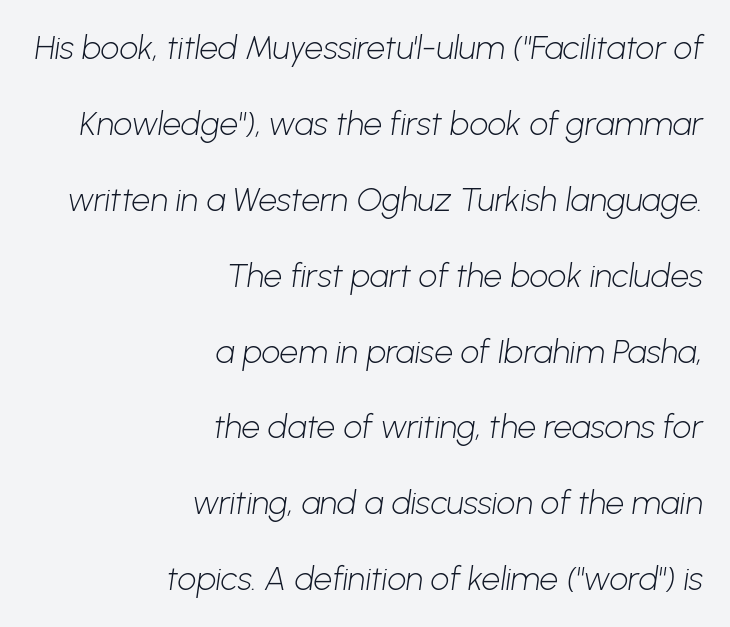
Q: Is the text bold? A: No.
Q: Is the typeface a serif or a sans-serif typeface? A: Sans-serif.
Q: Is the text underlined? A: No.
Q: How is the paragraph aligned? A: Right-aligned.
Q: Is the spacing between letters normal or unusually wide? A: Normal.
Q: Is the spacing between lines tight, normal or loose? A: Loose.
Q: Width (condensed, normal, or wide)? A: Normal.
Q: Stroke contrast? A: Low.
Q: x-height? A: Medium.
Q: Monospaced? A: No.
